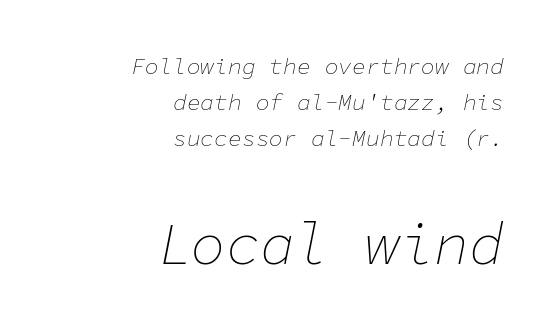
The image shows 58 px thin type, italic (leaning right), monospaced; set right-aligned, normal line spacing (1.57x), normal letter spacing, not underlined; the second (bottom) block is 2.52x larger; low stroke contrast and a medium x-height.
